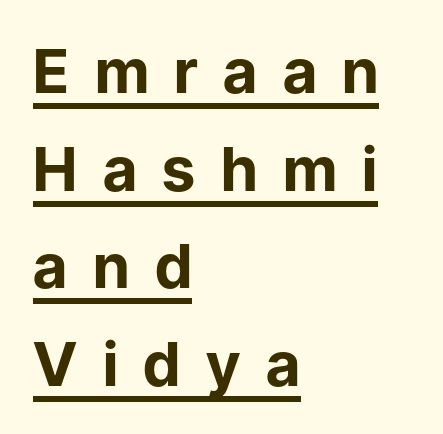
The image shows 61 px bold sans-serif type, upright; set left-aligned, normal line spacing (1.6x), unusually wide letter spacing (+0.42 em), underlined; low stroke contrast and a medium x-height.
